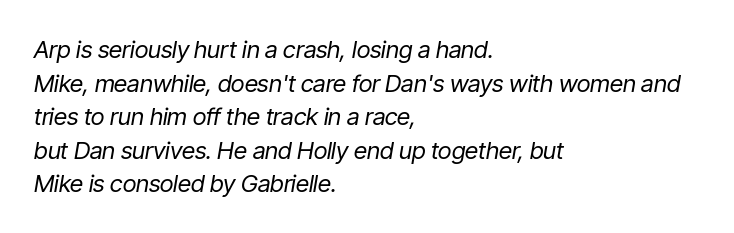
The image shows 24 px text type, italic (leaning right); set left-aligned, normal line spacing (1.4x), normal letter spacing, not underlined.
